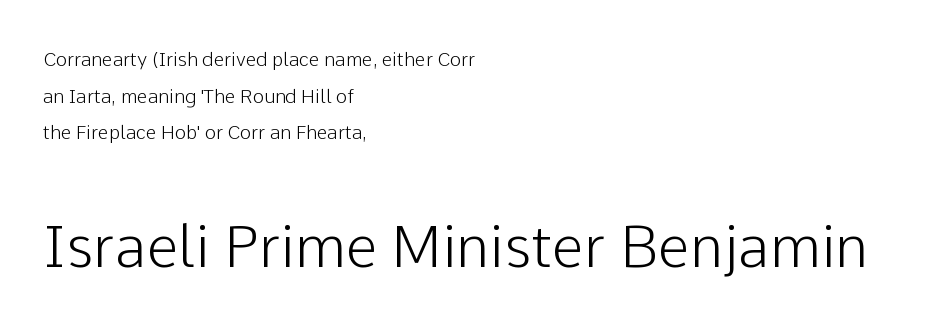
The letters in the lower block stand taller than those in the block above. Anything drawn beneath the words? Only blank space. Serif or sans? Sans — the stroke terminals are bare. Glyph-to-glyph distance matches everyday printed text. The specimen reads as upright at a glance.
